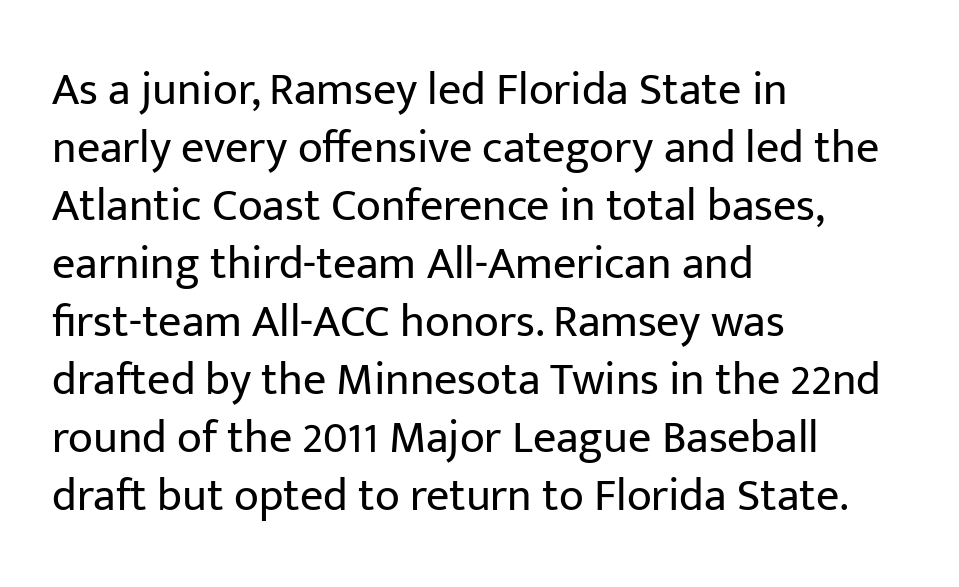
Q: Is the text bold? A: No.
Q: Is the text italic (slanted)? A: No, it is upright.
Q: Is the typeface a serif or a sans-serif typeface? A: Sans-serif.
Q: Is the text underlined? A: No.
Q: How is the paragraph aligned? A: Left-aligned.
Q: Is the spacing between letters normal or unusually wide? A: Normal.
Q: Is the spacing between lines tight, normal or loose? A: Normal.
Q: Width (condensed, normal, or wide)? A: Normal.
Q: Stroke contrast? A: Low.
Q: x-height? A: Medium.
Q: Monospaced? A: No.
